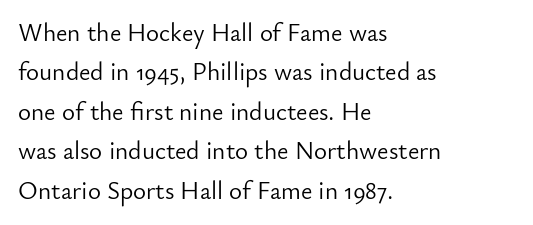
The image shows 25 px text type, upright; set left-aligned, normal line spacing (1.58x), normal letter spacing, not underlined.
